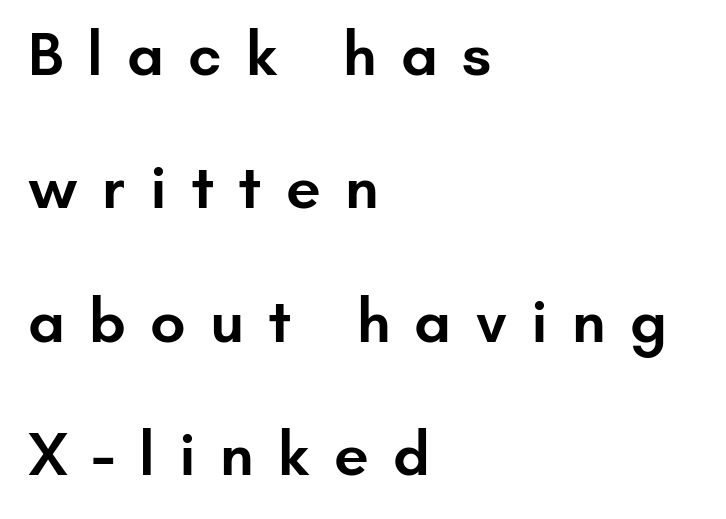
The image shows 62 px semibold sans-serif type, upright; set left-aligned, loose line spacing (2.15x), unusually wide letter spacing (+0.39 em), not underlined; low stroke contrast and a small x-height.
